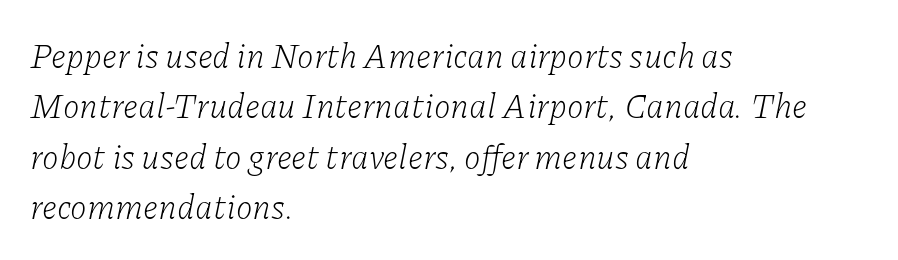
The image shows 34 px light serif type, italic (leaning right); set left-aligned, normal line spacing (1.48x), normal letter spacing, not underlined; low stroke contrast and a medium x-height.
